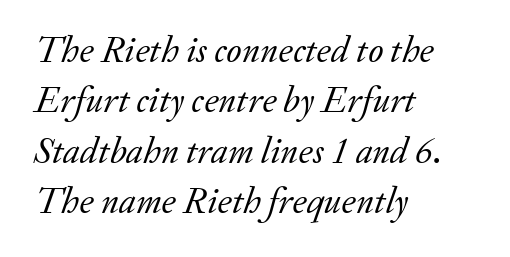
The image shows 37 px regular-weight serif type, italic (leaning right); set left-aligned, normal line spacing (1.36x), normal letter spacing, not underlined; low stroke contrast and a small x-height.
